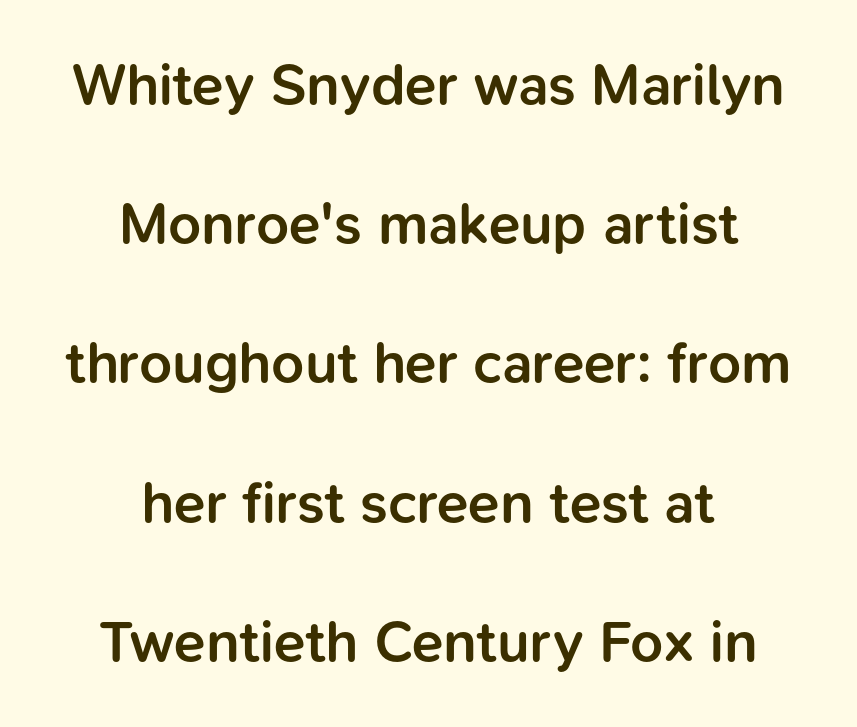
{"serif": "no", "italic": "no", "bold": "semi", "weight": "semibold", "width": "normal", "stroke_contrast": "low", "x_height": "medium", "monospaced": "no", "underline": "no", "align": "center", "line_spacing": "loose", "line_spacing_ratio": 2.4, "letter_spacing": "normal", "letter_spacing_em": 0.0, "glyph_px": 58}
